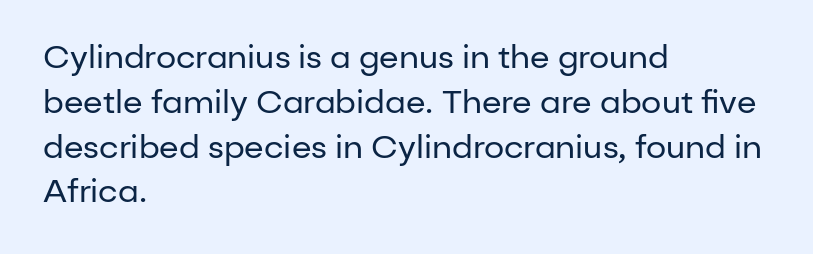
Do the characters align in a grid? No, the font is proportional. Leading matches the norm, producing a regular column. The ragged edge is on the right, which tells us the setting is flush left. Ink coverage per letter is moderate at most. Honestly, the letter spacing is just normal — you wouldn't notice it. Nope, no serifs anywhere on these letters.
